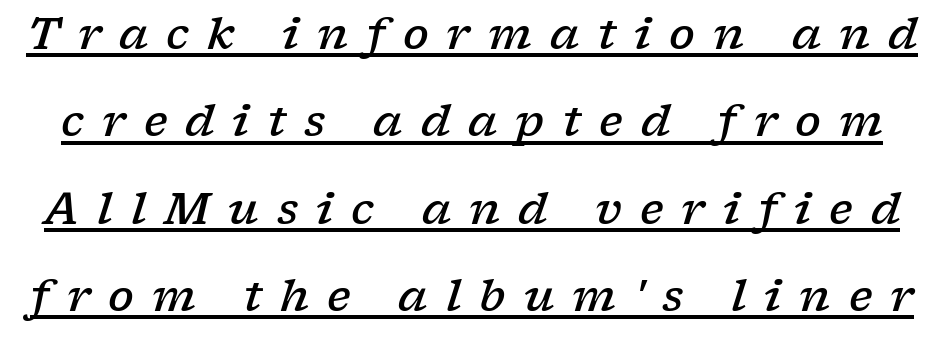
The image shows 43 px semibold, wide serif type, italic (leaning right); set loose line spacing (2.03x), unusually wide letter spacing (+0.42 em), underlined; low stroke contrast and a medium x-height.
